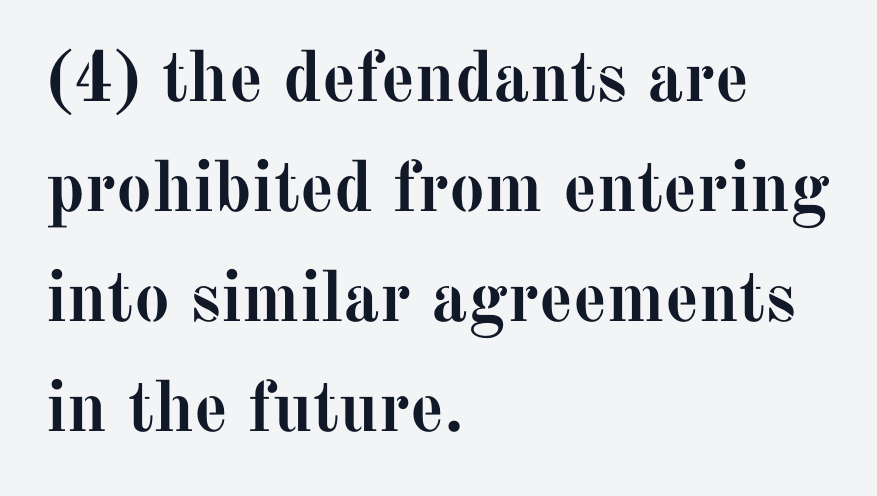
{"serif": "yes", "italic": "no", "bold": "yes", "weight": "semibold", "width": "normal", "stroke_contrast": "medium", "x_height": "medium", "monospaced": "no", "underline": "no", "align": "left", "line_spacing": "normal", "line_spacing_ratio": 1.53, "letter_spacing": "normal", "letter_spacing_em": 0.0, "glyph_px": 72}
